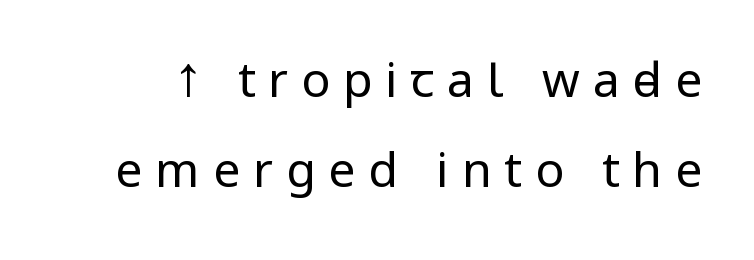
The typesetting does not lean heavy: it is not bold. A typesetter would call this proportional, since set widths differ per character. The space beneath each line is pristine and unruled. Compared with typical body copy, the letter spacing here is much looser. The text was rendered using a sans face with plain stroke endings. Italic? Not at all — the glyphs are vertical.
